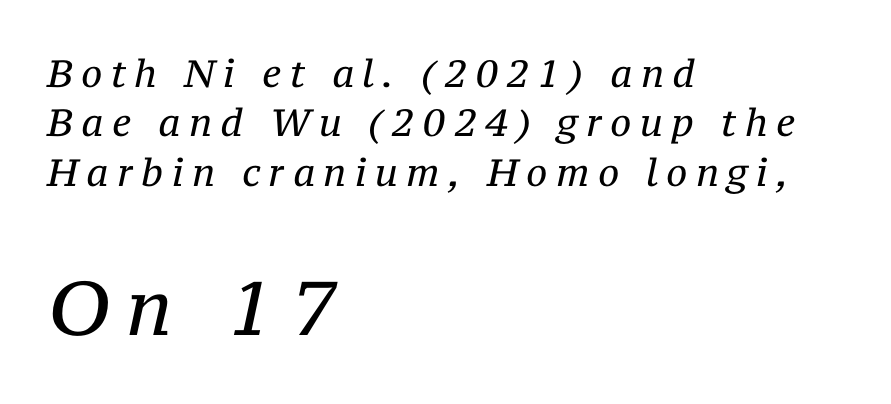
{"serif": "yes", "italic": "yes", "lean": "right", "slant_degrees": 12, "bold": "no", "weight": "regular", "width": "normal", "stroke_contrast": "medium", "x_height": "medium", "monospaced": "no", "underline": "no", "align": "left", "line_spacing": "normal", "line_spacing_ratio": 1.3, "letter_spacing": "wide", "letter_spacing_em": 0.22, "larger_block": "second", "size_ratio": 2.0, "glyph_px": 76}
